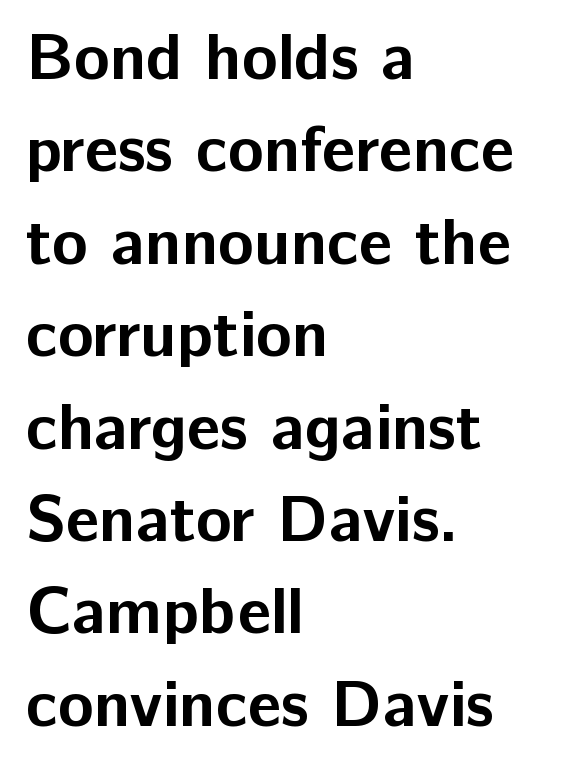
The image shows 66 px bold sans-serif type, upright; set left-aligned, normal line spacing (1.4x), normal letter spacing, not underlined; low stroke contrast and a medium x-height.
